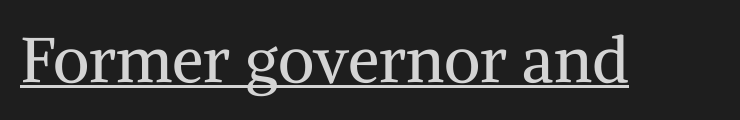
{"serif": "yes", "italic": "no", "bold": "no", "weight": "regular", "width": "normal", "stroke_contrast": "medium", "x_height": "medium", "monospaced": "no", "underline": "yes", "letter_spacing": "normal", "letter_spacing_em": 0.0, "glyph_px": 63}
